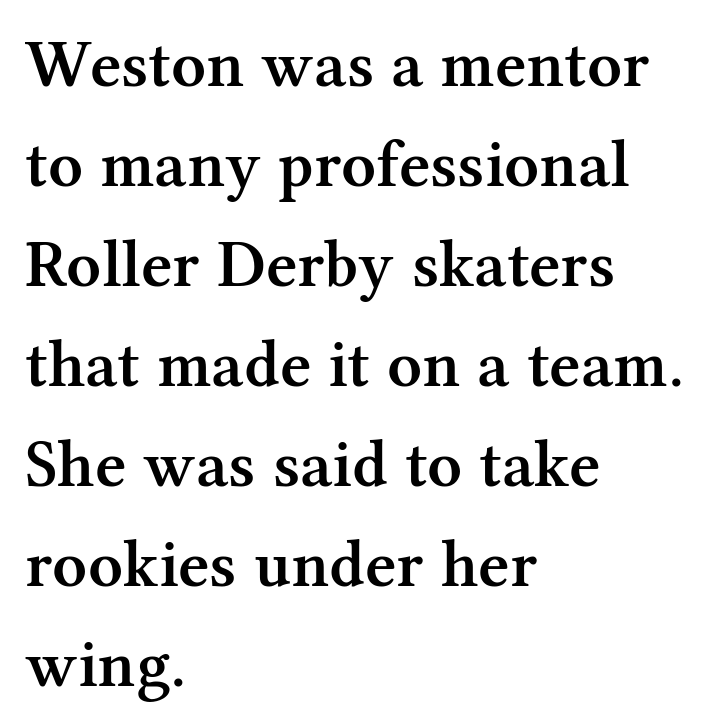
The image shows 68 px semibold serif type, upright; set left-aligned, normal line spacing (1.47x), normal letter spacing, not underlined; medium stroke contrast and a medium x-height.
